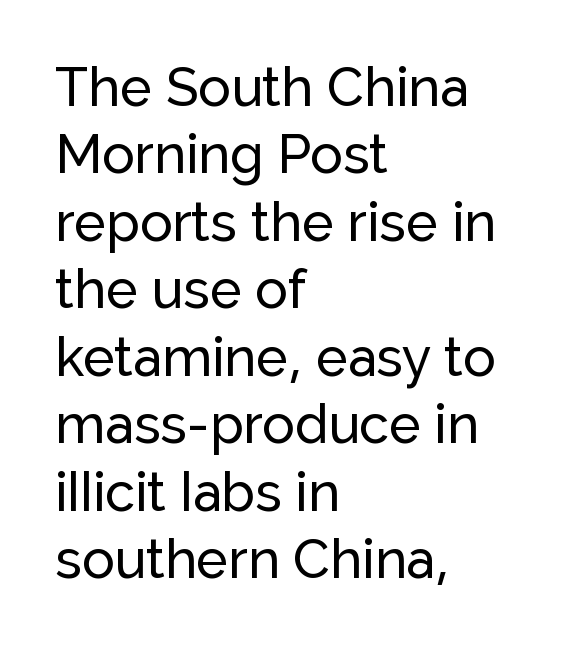
Q: Is the text italic (slanted)? A: No, it is upright.
Q: Is the typeface a serif or a sans-serif typeface? A: Sans-serif.
Q: Is the text underlined? A: No.
Q: How is the paragraph aligned? A: Left-aligned.
Q: Is the spacing between letters normal or unusually wide? A: Normal.
Q: Is the spacing between lines tight, normal or loose? A: Normal.
Q: Width (condensed, normal, or wide)? A: Normal.
Q: Stroke contrast? A: Low.
Q: x-height? A: Medium.
Q: Monospaced? A: No.
